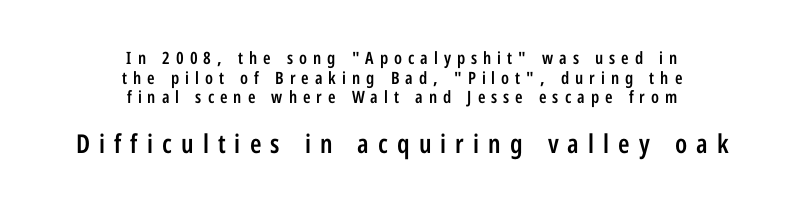
Q: Is the text bold? A: Semi-bold.
Q: Is the text italic (slanted)? A: No, it is upright.
Q: Is the text underlined? A: No.
Q: How is the paragraph aligned? A: Centered.
Q: Is the spacing between letters normal or unusually wide? A: Unusually wide.
Q: Which block of text is set in a larger size, the first (top) or the second (bottom)? A: The second (bottom) one.
